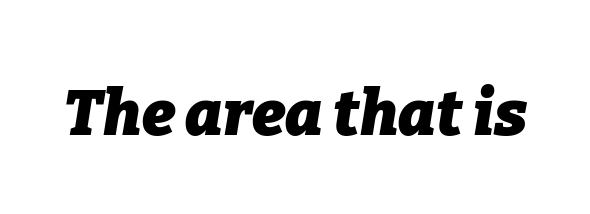
The gaps between neighbouring characters are ordinary and unremarkable. A typesetter would call this proportional, since set widths differ per character. Typesetter's note: full bold, strokes at maximum text heaviness. Underline: absent. The whole block is typeset with a tilt.
